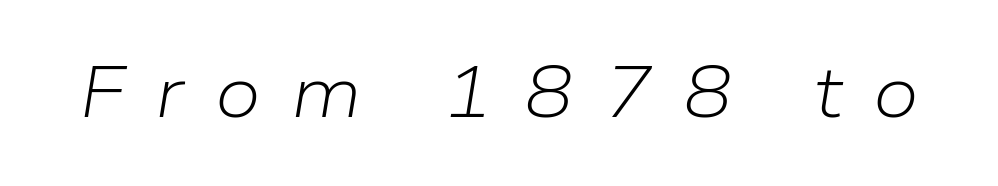
Does extra space separate the letters? Yes, quite a lot of it. Emphasis-style slanted type is in use. Think of a printed novel: that variable character pitch is what you see here. Stem width sits at or under what a default text font uses. Just letters on the line, the space beneath them empty.
